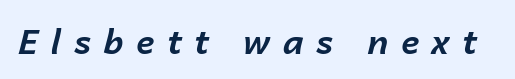
{"italic": "yes", "lean": "right", "slant_degrees": 14, "bold": "yes", "weight": "bold", "width": "normal", "stroke_contrast": "low", "x_height": "medium", "monospaced": "no", "underline": "no", "letter_spacing": "wide", "letter_spacing_em": 0.37, "glyph_px": 34}
